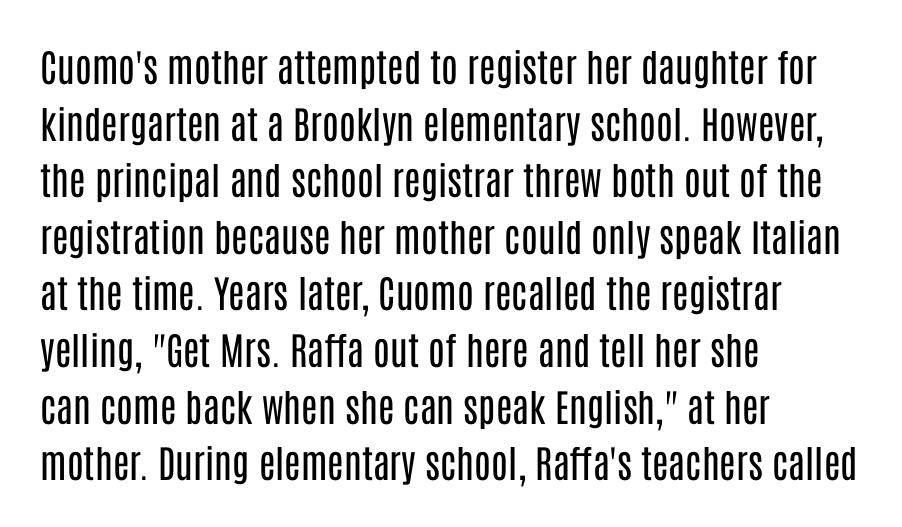
Is the block centered? No — it sits flush against the left margin. A light-to-regular cut is what we see here. If you measured baseline to baseline, you'd find a middling distance. The zone under the glyphs is completely vacant. Here the designer chose a conventional face with non-uniform glyph widths. Stroke terminals: plain, sans-serif.
